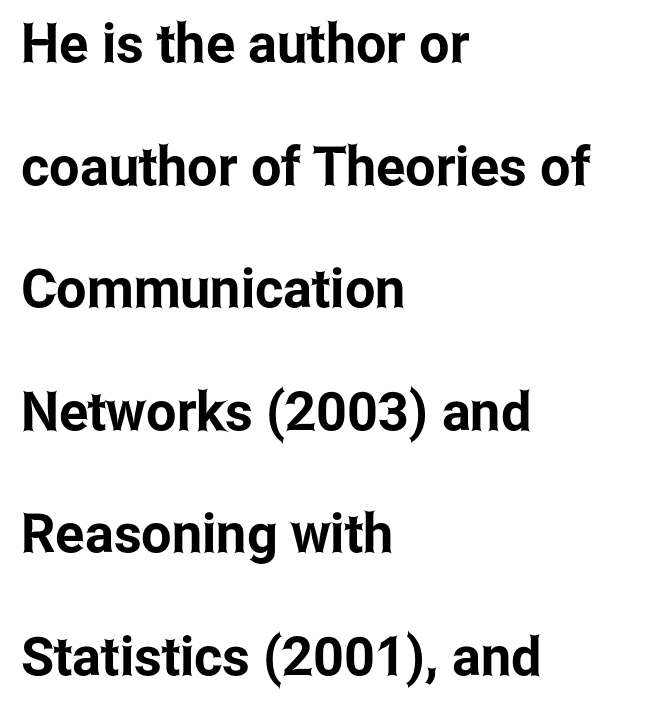
The image shows 54 px condensed sans-serif type, upright; set left-aligned, loose line spacing (2.27x), normal letter spacing, not underlined; low stroke contrast and a medium x-height.
